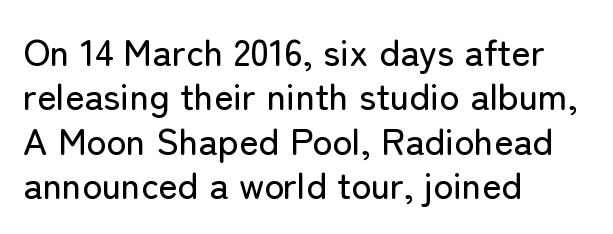
Q: Is the text italic (slanted)? A: No, it is upright.
Q: Is the typeface a serif or a sans-serif typeface? A: Sans-serif.
Q: Is the text underlined? A: No.
Q: How is the paragraph aligned? A: Left-aligned.
Q: Is the spacing between letters normal or unusually wide? A: Normal.
Q: Width (condensed, normal, or wide)? A: Normal.
Q: Stroke contrast? A: Low.
Q: x-height? A: Medium.
Q: Monospaced? A: No.
